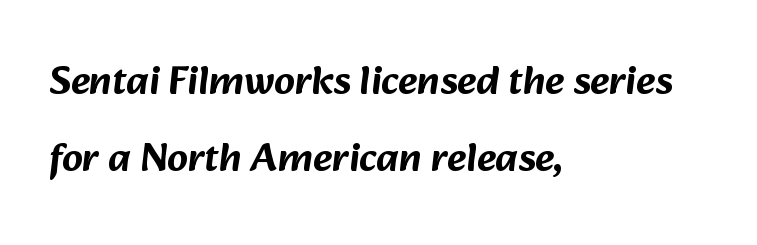
The image shows 41 px sans-serif type; set left-aligned, line spacing 1.87x, normal letter spacing, not underlined; low stroke contrast and a medium x-height.
